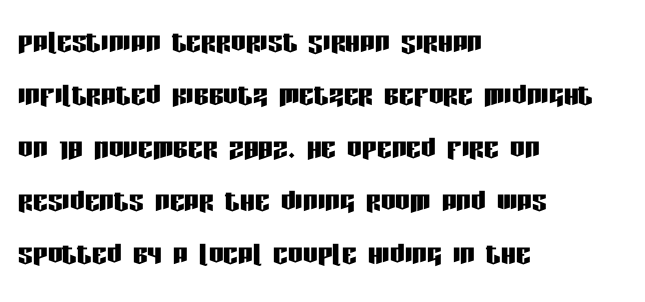
Q: Is the text italic (slanted)? A: No, it is upright.
Q: Is the typeface a serif or a sans-serif typeface? A: Sans-serif.
Q: Is the text underlined? A: No.
Q: How is the paragraph aligned? A: Left-aligned.
Q: Is the spacing between letters normal or unusually wide? A: Normal.
Q: Is the spacing between lines tight, normal or loose? A: Normal.
Q: Width (condensed, normal, or wide)? A: Condensed.
Q: Stroke contrast? A: Low.
Q: x-height? A: Large.
Q: Monospaced? A: No.
